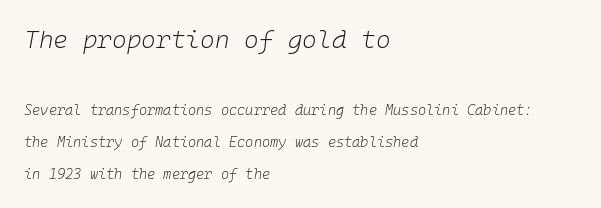
Q: Is the text bold? A: No.
Q: Is the text italic (slanted)? A: Yes, it leans right by about 10 degrees.
Q: Is the text underlined? A: No.
Q: How is the paragraph aligned? A: Left-aligned.
Q: Is the spacing between letters normal or unusually wide? A: Normal.
Q: Is the spacing between lines tight, normal or loose? A: Loose.
Q: Which block of text is set in a larger size, the first (top) or the second (bottom)? A: The first (top) one.
